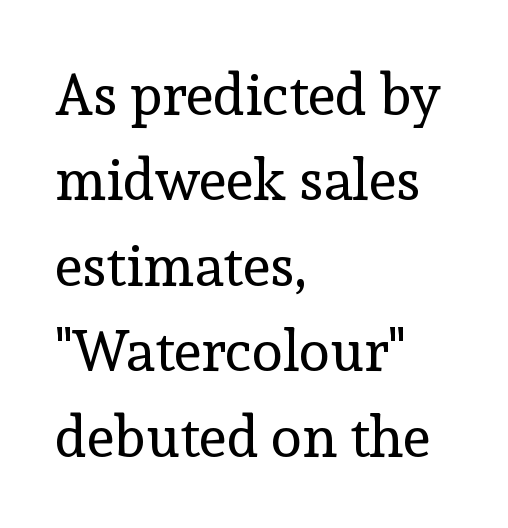
Q: Is the text bold? A: No.
Q: Is the text italic (slanted)? A: No, it is upright.
Q: Is the typeface a serif or a sans-serif typeface? A: Serif.
Q: Is the text underlined? A: No.
Q: How is the paragraph aligned? A: Left-aligned.
Q: Is the spacing between letters normal or unusually wide? A: Normal.
Q: Is the spacing between lines tight, normal or loose? A: Normal.
Q: Width (condensed, normal, or wide)? A: Normal.
Q: x-height? A: Medium.
Q: Monospaced? A: No.
